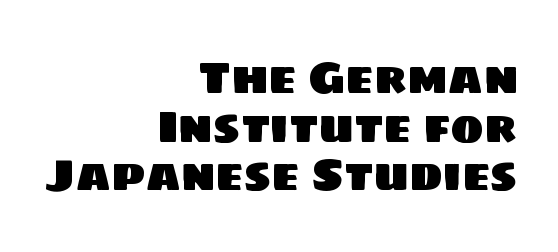
Q: Is the typeface a serif or a sans-serif typeface? A: Sans-serif.
Q: Is the text underlined? A: No.
Q: How is the paragraph aligned? A: Right-aligned.
Q: Is the spacing between letters normal or unusually wide? A: Normal.
Q: Is the spacing between lines tight, normal or loose? A: Tight.
Q: Width (condensed, normal, or wide)? A: Normal.
Q: Stroke contrast? A: Low.
Q: x-height? A: Large.
Q: Monospaced? A: No.
